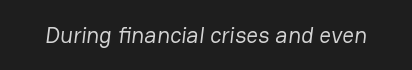
Q: Is the text bold? A: No.
Q: Is the text underlined? A: No.
Q: Is the spacing between letters normal or unusually wide? A: Normal.
